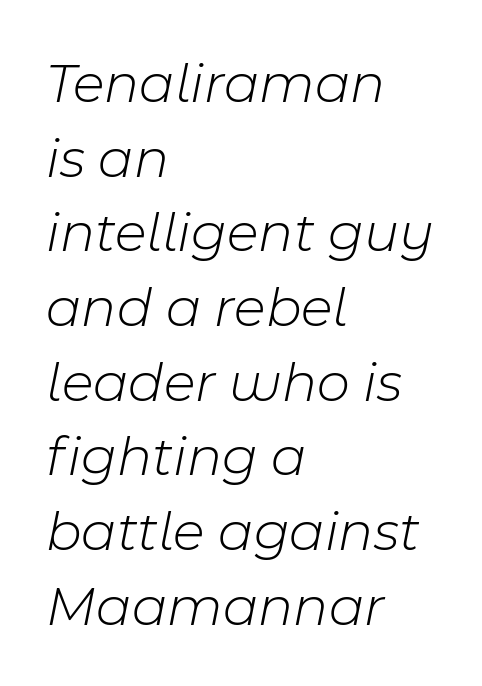
Q: Is the text bold? A: No.
Q: Is the text italic (slanted)? A: Yes, it leans right by about 11 degrees.
Q: Is the text underlined? A: No.
Q: How is the paragraph aligned? A: Left-aligned.
Q: Is the spacing between letters normal or unusually wide? A: Normal.
Q: Is the spacing between lines tight, normal or loose? A: Normal.
Q: Width (condensed, normal, or wide)? A: Normal.
Q: Stroke contrast? A: Low.
Q: x-height? A: Medium.
Q: Monospaced? A: No.
